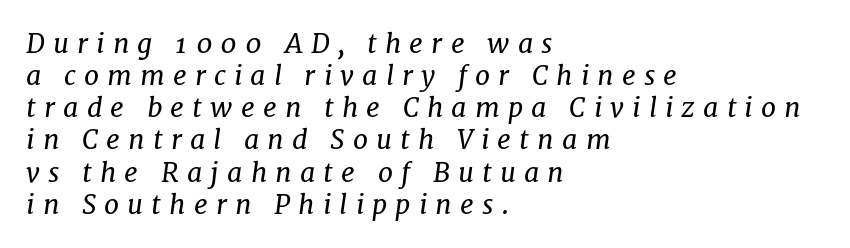
{"italic": "yes", "lean": "right", "slant_degrees": 7, "bold": "no", "underline": "no", "align": "left", "line_spacing_ratio": 1.19, "letter_spacing": "wide", "letter_spacing_em": 0.3, "glyph_px": 27}
